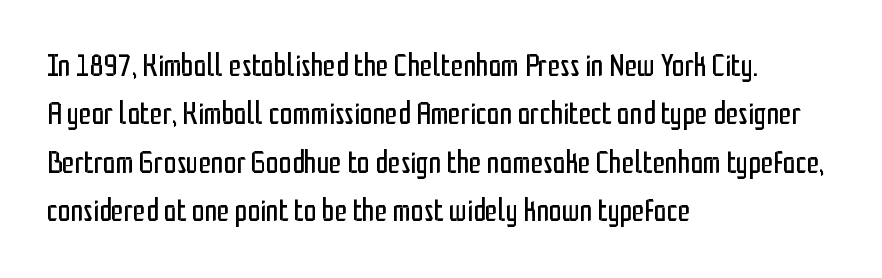
Characters remain perfectly vertical along every line. Vertically, the passage feels balanced, rows spaced as you'd expect. Type style note: lacks serifs. The horizontal fit of the characters is conventional and even. Letters rest on an invisible, unmarked baseline. The letters look calm and open, with moderate or lighter stems.
